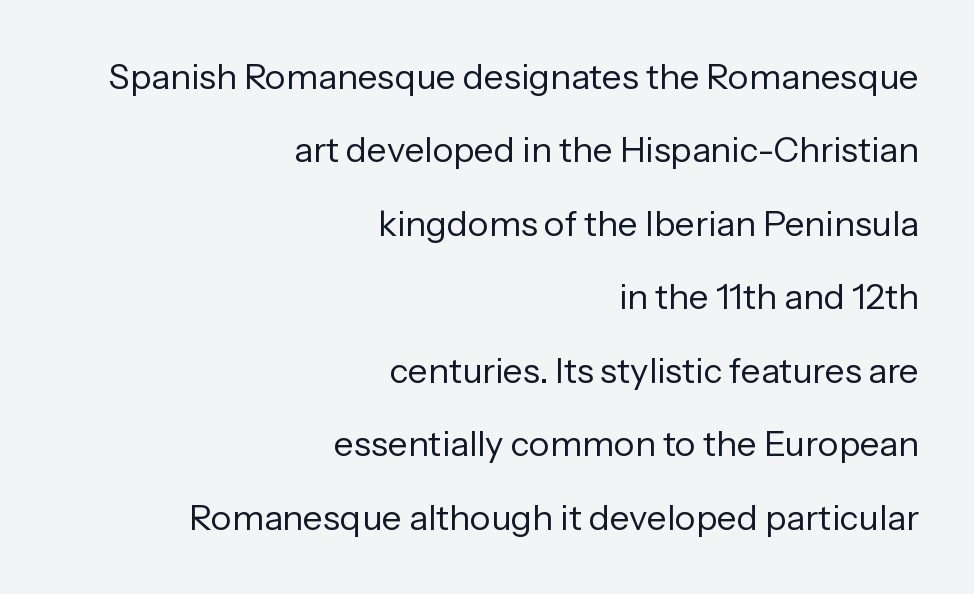
{"serif": "no", "italic": "no", "bold": "no", "weight": "regular", "width": "normal", "stroke_contrast": "low", "x_height": "medium", "monospaced": "no", "underline": "no", "align": "right", "line_spacing": "loose", "line_spacing_ratio": 2.1, "letter_spacing": "normal", "letter_spacing_em": 0.0, "glyph_px": 35}
